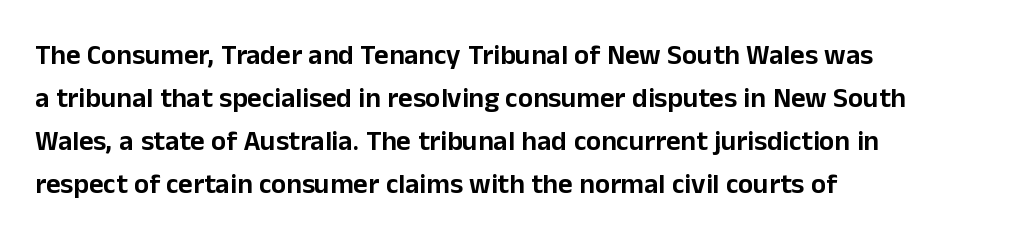
Vertically, the passage feels balanced, rows spaced as you'd expect. What kind of face is this? One without serifs — a sans. Here the designer chose a conventional face with non-uniform glyph widths. Look at the tracking — it's just the regular setting, nothing added. Designer's note — italics off, roman on.
